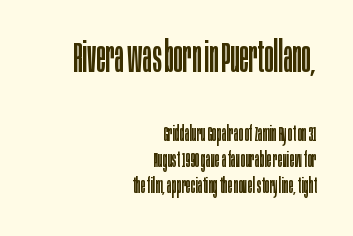
The image shows 43 px regular-weight, condensed sans-serif type, upright; set right-aligned, line spacing 1.19x, normal letter spacing, not underlined; the first (top) block is 1.95x larger; low stroke contrast and a large x-height.
